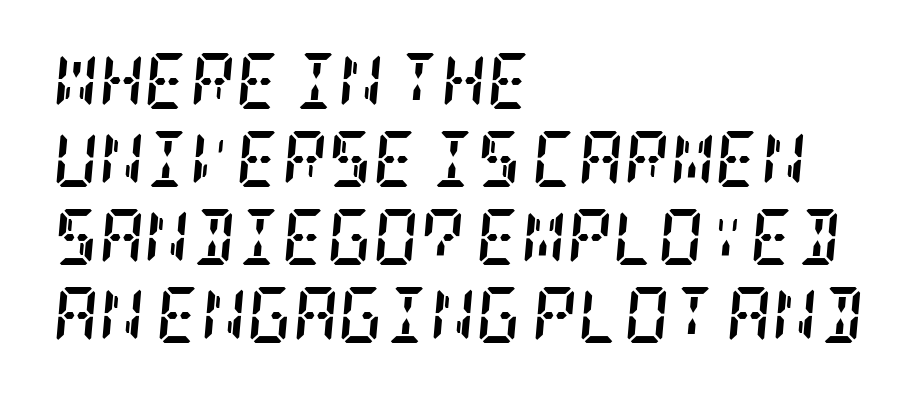
Notice how descenders clear the ascenders below comfortably — that's standard leading. Check where the strokes stop: tiny serifs finish them off. The typesetter chose a ragged-right arrangement here. The specimen omits any rule beneath the text block's lines.
